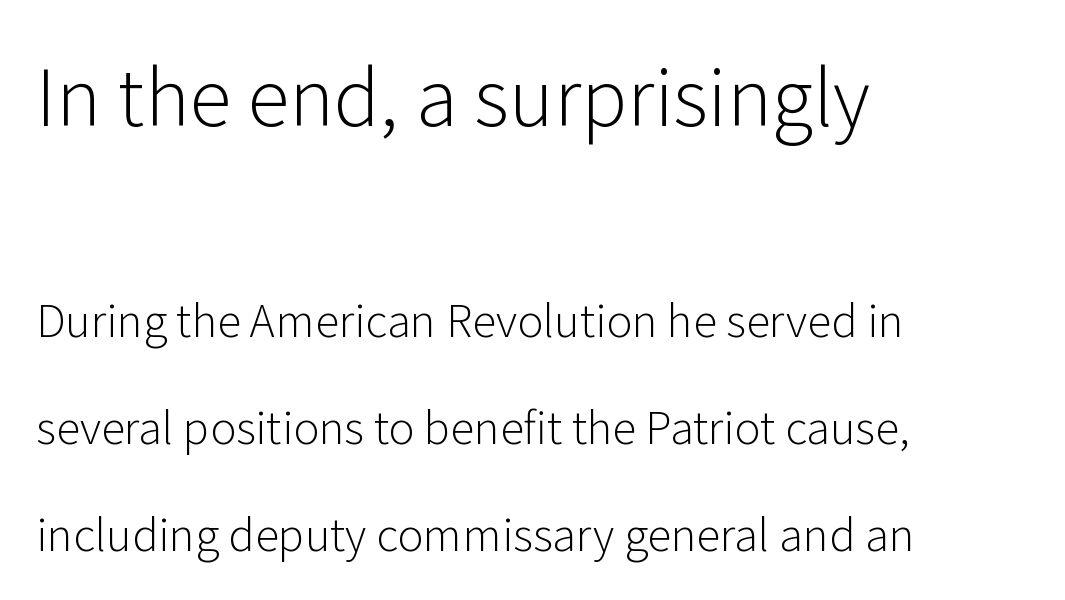
{"serif": "no", "italic": "no", "bold": "no", "weight": "light", "width": "normal", "stroke_contrast": "low", "x_height": "medium", "monospaced": "no", "underline": "no", "align": "left", "line_spacing": "loose", "line_spacing_ratio": 2.43, "letter_spacing": "normal", "letter_spacing_em": 0.0, "larger_block": "first", "size_ratio": 1.75, "glyph_px": 77}
